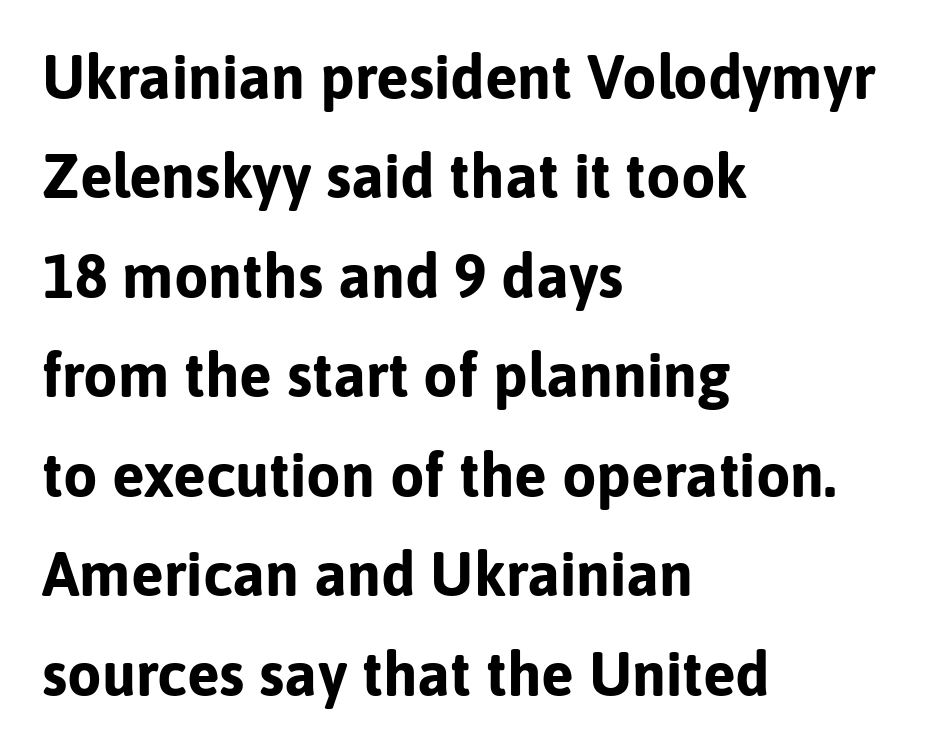
Q: Is the text bold? A: Yes.
Q: Is the text italic (slanted)? A: No, it is upright.
Q: Is the typeface a serif or a sans-serif typeface? A: Sans-serif.
Q: Is the text underlined? A: No.
Q: How is the paragraph aligned? A: Left-aligned.
Q: Is the spacing between letters normal or unusually wide? A: Normal.
Q: Is the spacing between lines tight, normal or loose? A: Normal.
Q: Width (condensed, normal, or wide)? A: Normal.
Q: Stroke contrast? A: Low.
Q: x-height? A: Medium.
Q: Monospaced? A: No.
